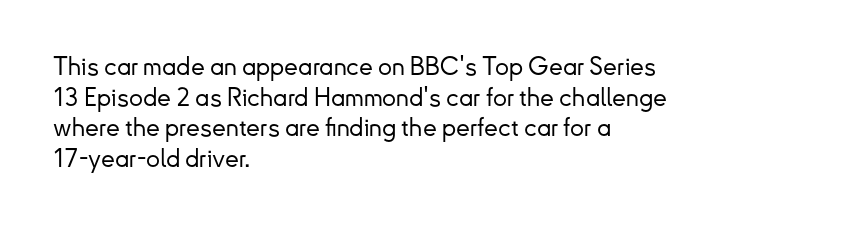
Which margin do the lines hug? The left one — the right edge is uneven. Bare-footed words on every line. Here the glyphs are tracked normally, forming tight word shapes. Does the lettering tilt? It doesn't — this is upright.
